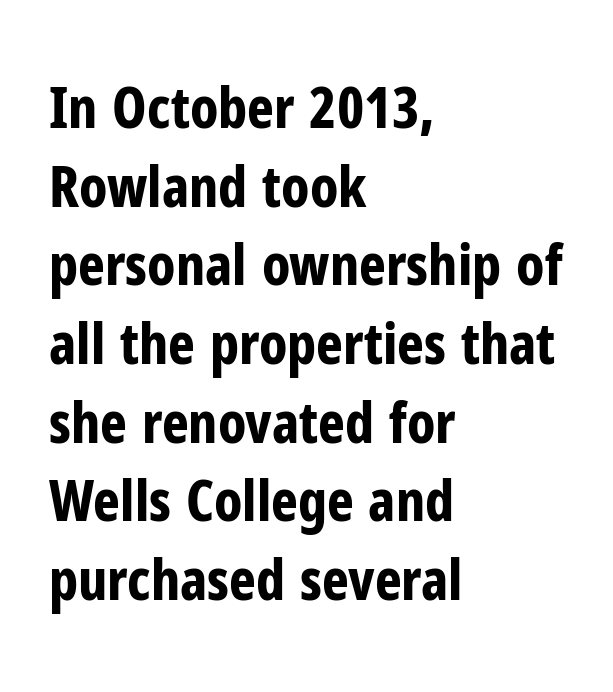
The image shows 57 px bold, condensed sans-serif type, upright; set left-aligned, normal line spacing (1.38x), normal letter spacing, not underlined; low stroke contrast and a medium x-height.
